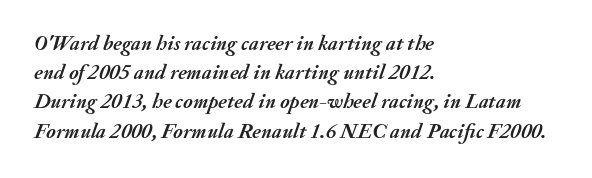
Q: Is the text bold? A: Yes.
Q: Is the text italic (slanted)? A: Yes, it leans right by about 20 degrees.
Q: Is the text underlined? A: No.
Q: How is the paragraph aligned? A: Left-aligned.
Q: Is the spacing between letters normal or unusually wide? A: Normal.
Q: Is the spacing between lines tight, normal or loose? A: Normal.
